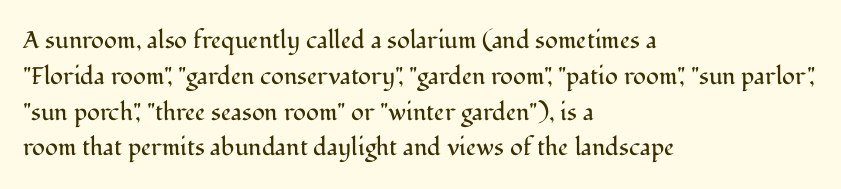
Q: Is the text bold? A: No.
Q: Is the text italic (slanted)? A: No, it is upright.
Q: Is the text underlined? A: No.
Q: How is the paragraph aligned? A: Left-aligned.
Q: Is the spacing between letters normal or unusually wide? A: Normal.
Q: Is the spacing between lines tight, normal or loose? A: Normal.
